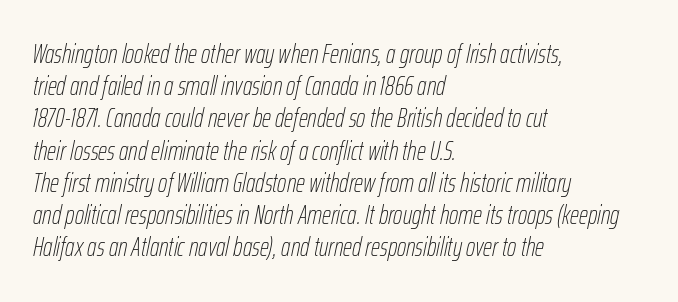
Leftover space on each line is placed entirely after the last word. Anything drawn beneath the words? Only blank space. The letters sit at their default tracking, neither squeezed nor spread. It's the slanting kind of type. The strokes carry an ordinary text weight at most.
